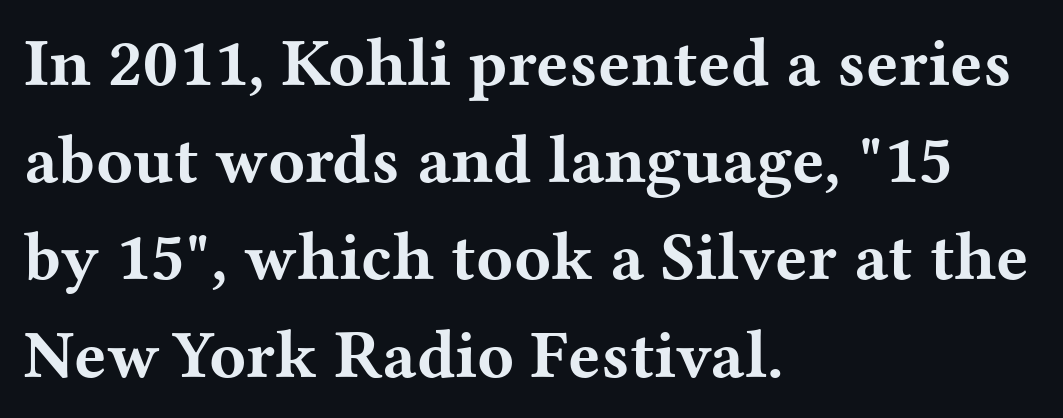
{"serif": "yes", "italic": "no", "bold": "yes", "weight": "bold", "width": "wide", "stroke_contrast": "medium", "x_height": "medium", "monospaced": "no", "underline": "no", "align": "left", "line_spacing": "normal", "line_spacing_ratio": 1.43, "letter_spacing": "normal", "letter_spacing_em": 0.0, "glyph_px": 68}
